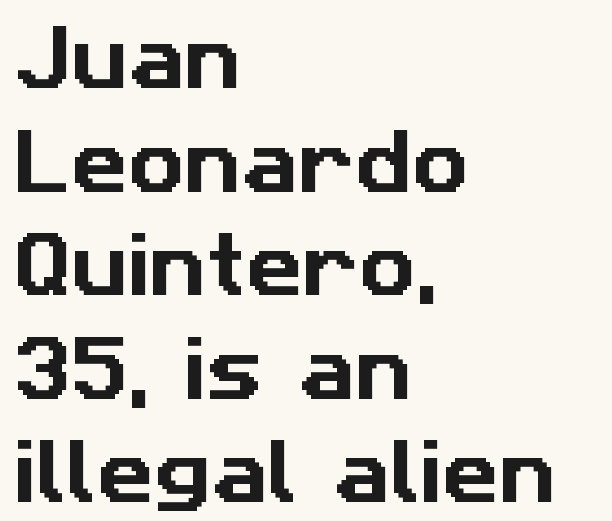
Look at the bottom of the vertical strokes: they stop flat, with no serifs. Descender tails drop into unmarked territory. Successive baselines arrive at the customary interval. Honestly, the letter spacing is just normal — you wouldn't notice it.
